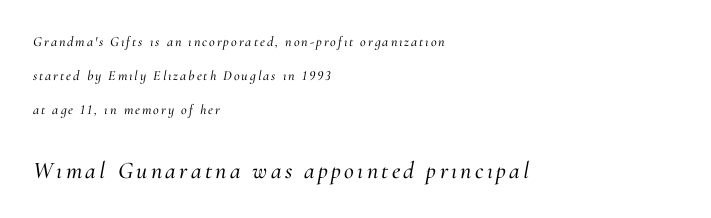
Q: Is the text italic (slanted)? A: Yes, it leans right by about 10 degrees.
Q: Is the text underlined? A: No.
Q: How is the paragraph aligned? A: Left-aligned.
Q: Is the spacing between lines tight, normal or loose? A: Loose.
Q: Which block of text is set in a larger size, the first (top) or the second (bottom)? A: The second (bottom) one.
